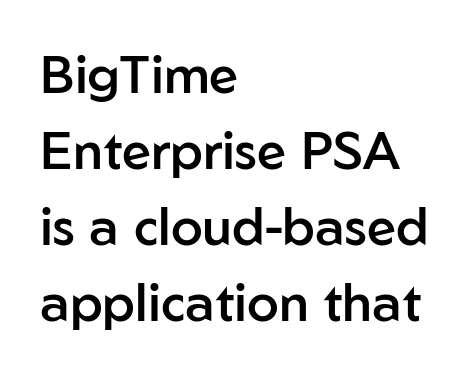
Q: Is the text bold? A: Semi-bold.
Q: Is the text italic (slanted)? A: No, it is upright.
Q: Is the typeface a serif or a sans-serif typeface? A: Sans-serif.
Q: Is the text underlined? A: No.
Q: How is the paragraph aligned? A: Left-aligned.
Q: Is the spacing between letters normal or unusually wide? A: Normal.
Q: Is the spacing between lines tight, normal or loose? A: Normal.
Q: Width (condensed, normal, or wide)? A: Normal.
Q: Stroke contrast? A: Low.
Q: x-height? A: Medium.
Q: Monospaced? A: No.
